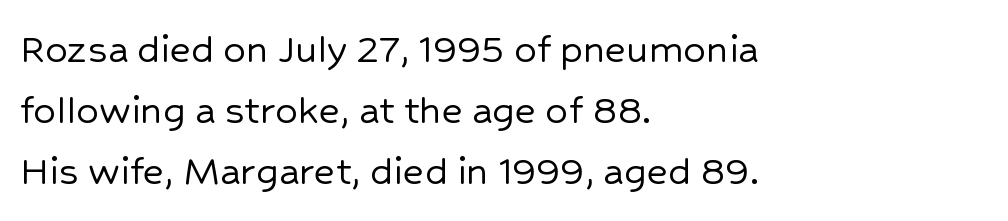
The image shows 45 px sans-serif type, upright; set left-aligned, normal line spacing (1.36x), normal letter spacing, not underlined; low stroke contrast and a medium x-height.
